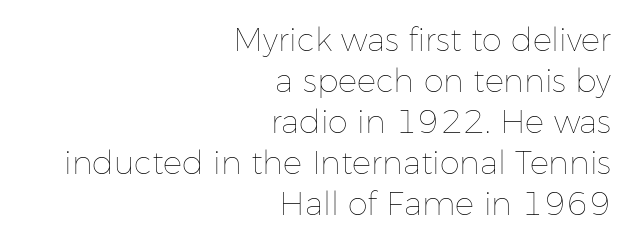
Varying glyph widths throughout — classic text-font behaviour. No word sits above an underline. Which margin do the lines hug? The right one — the left edge is uneven. Is there any slant? The stems are plumb. Stem width sits at or under what a default text font uses. Observe the ordinary spacing: letters are neighbours, not strangers.
